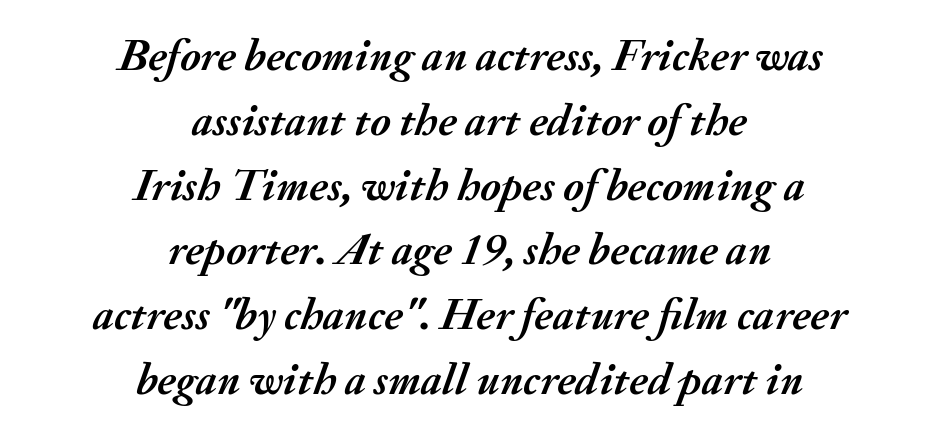
The image shows 45 px semibold type, italic (leaning right); set centered, normal line spacing (1.44x), normal letter spacing, not underlined; medium stroke contrast and a small x-height.
